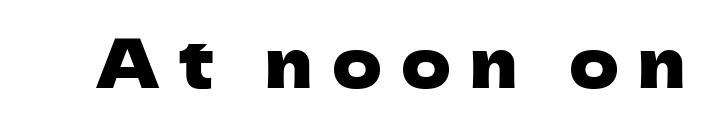
The image shows 68 px sans-serif type, upright; set unusually wide letter spacing (+0.28 em), not underlined; low stroke contrast and a medium x-height.
